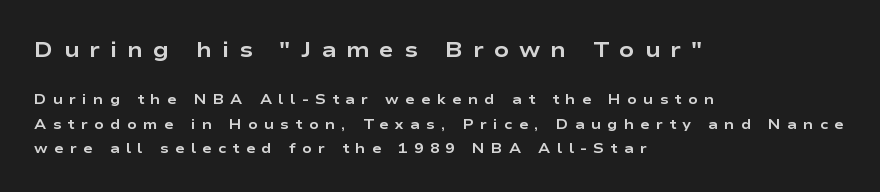
{"italic": "no", "bold": "yes", "underline": "no", "align": "left", "line_spacing_ratio": 1.72, "letter_spacing": "wide", "letter_spacing_em": 0.45, "larger_block": "first", "size_ratio": 1.57, "glyph_px": 22}
